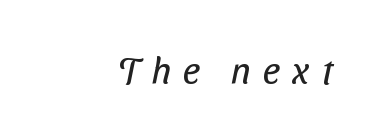
{"serif": "no", "bold": "no", "weight": "regular", "width": "condensed", "stroke_contrast": "low", "x_height": "medium", "monospaced": "no", "underline": "no", "align": "right", "letter_spacing": "wide", "letter_spacing_em": 0.32, "glyph_px": 38}
